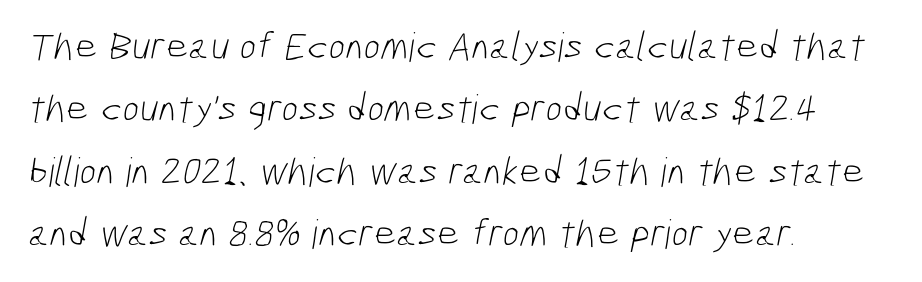
The image shows 40 px light, condensed sans-serif type; set left-aligned, normal line spacing (1.56x), normal letter spacing, not underlined; low stroke contrast and a medium x-height.
